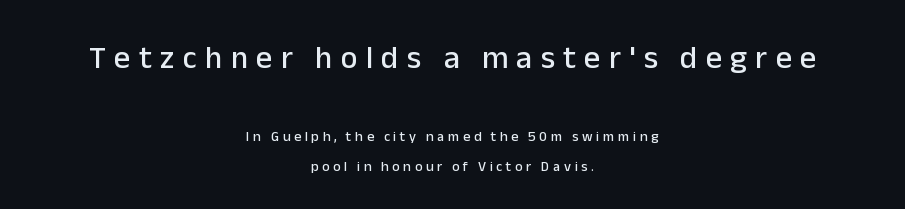
Q: Is the text italic (slanted)? A: No, it is upright.
Q: Is the typeface a serif or a sans-serif typeface? A: Sans-serif.
Q: Is the text underlined? A: No.
Q: How is the paragraph aligned? A: Centered.
Q: Is the spacing between letters normal or unusually wide? A: Unusually wide.
Q: Is the spacing between lines tight, normal or loose? A: Loose.
Q: Which block of text is set in a larger size, the first (top) or the second (bottom)? A: The first (top) one.
Q: Width (condensed, normal, or wide)? A: Normal.
Q: Stroke contrast? A: Low.
Q: x-height? A: Medium.
Q: Monospaced? A: No.
